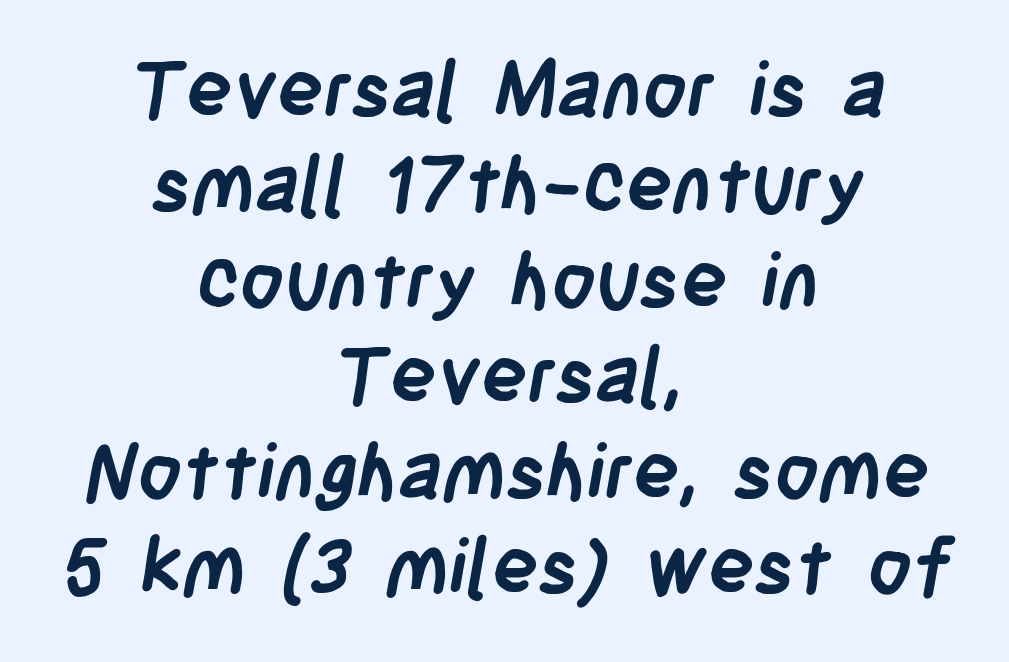
Each letter keeps its own natural width here, so spacing adapts to shape. Regarding serifs, this sample does without them. The typesetting leans heavy: a genuine bold. Casual observation: everything's sitting right in the middle. The strip under each line holds only bare page. The letters sit at their default tracking, neither squeezed nor spread.
